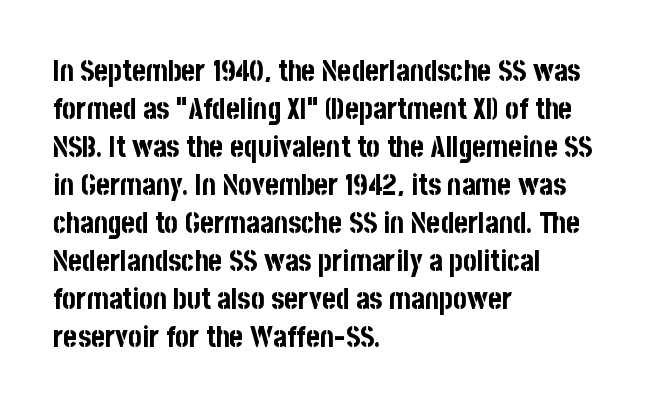
Weight check: bold — yes, fully. What stands out about the letter spacing? Nothing — it is the standard amount. No feet cap the strokes, marking this as sans-serif type. Every row of glyphs begins at an identical x-position on the left. Evenly set lines give the paragraph a standard silhouette. The axis of the letterforms is exactly vertical.
